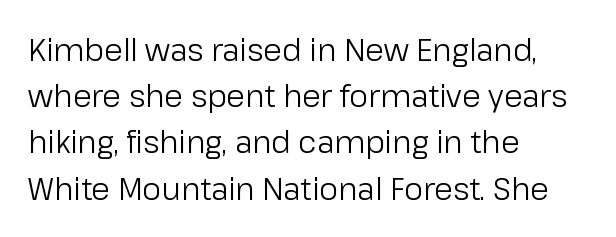
{"serif": "no", "italic": "no", "bold": "no", "weight": "regular", "width": "normal", "stroke_contrast": "low", "x_height": "medium", "monospaced": "no", "underline": "no", "align": "left", "line_spacing": "normal", "line_spacing_ratio": 1.54, "letter_spacing": "normal", "letter_spacing_em": 0.0, "glyph_px": 30}
